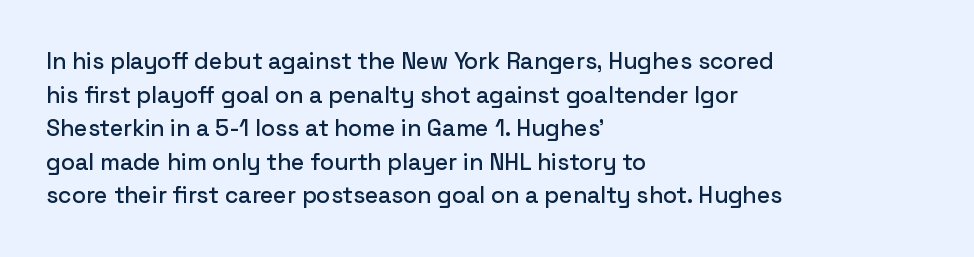
{"italic": "no", "underline": "no", "align": "left", "line_spacing": "normal", "line_spacing_ratio": 1.46, "letter_spacing": "normal", "letter_spacing_em": 0.0, "glyph_px": 23}
